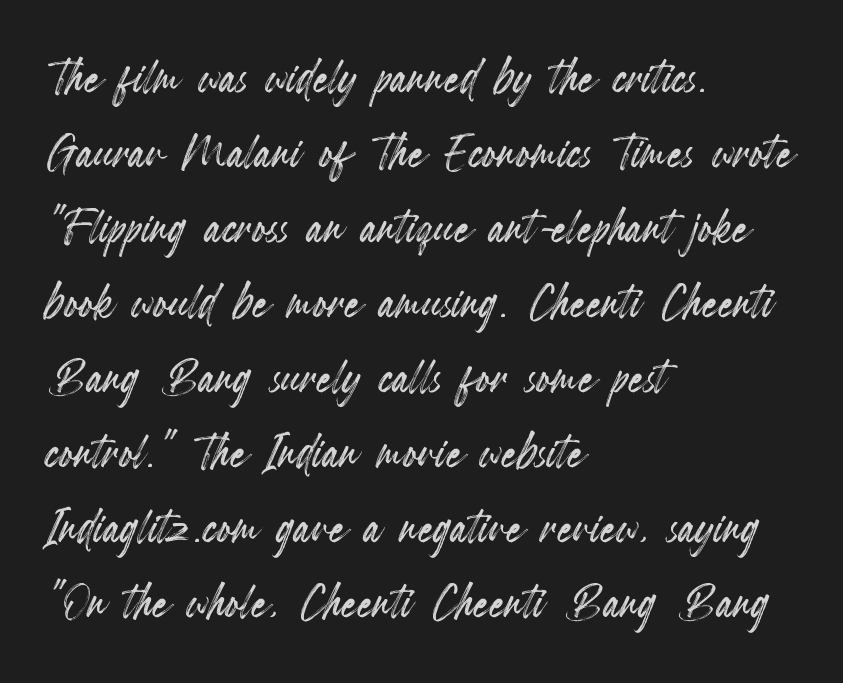
The image shows 61 px condensed type; set left-aligned, line spacing 1.23x, normal letter spacing, not underlined; a small x-height.
